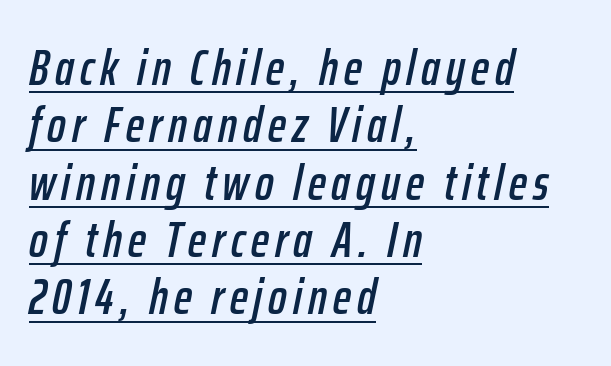
The font's italic variant was chosen for this text. Proportional: the letters do not fall into vertical columns. Casual observation: everything's shoved over to the left. A continuous stroke trails under the words, as in a hyperlink.
